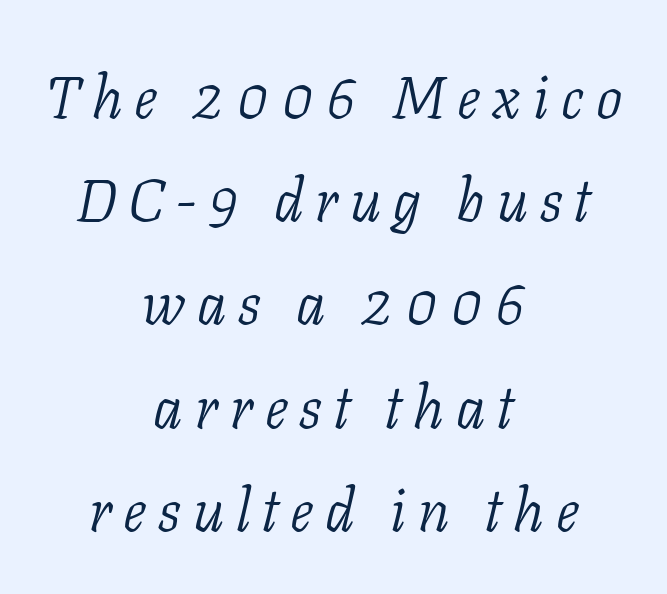
Q: Is the text bold? A: No.
Q: Is the text italic (slanted)? A: Yes, it leans right by about 11 degrees.
Q: Is the typeface a serif or a sans-serif typeface? A: Serif.
Q: Is the text underlined? A: No.
Q: How is the paragraph aligned? A: Centered.
Q: Is the spacing between letters normal or unusually wide? A: Unusually wide.
Q: Width (condensed, normal, or wide)? A: Normal.
Q: Stroke contrast? A: Low.
Q: x-height? A: Medium.
Q: Monospaced? A: No.
